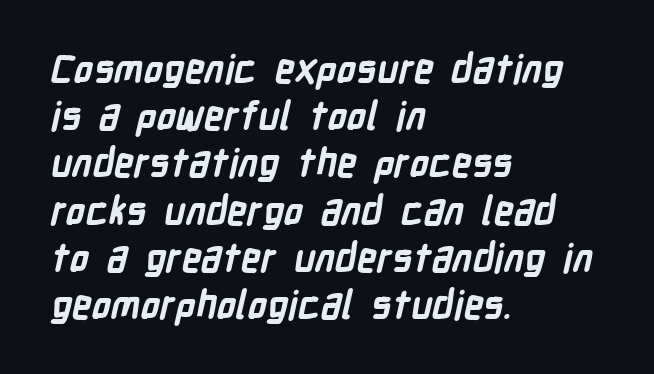
Visually the block forms a straight wall on the left and a jagged coastline on the right. The passage shown has conventional tracking throughout. Check where the strokes stop: nothing finishes them off — pure sans. A typesetter would call this proportional, since set widths differ per character. The baseline area is clear. Students, this is bold: see how much ink each stroke carries.
